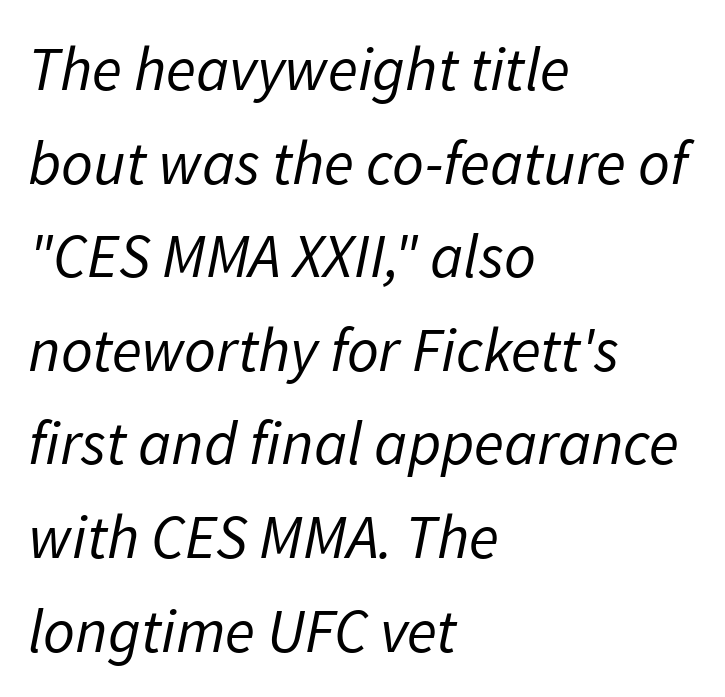
The image shows 62 px regular-weight type, italic (leaning right); set left-aligned, normal line spacing (1.51x), normal letter spacing, not underlined; low stroke contrast and a medium x-height.
